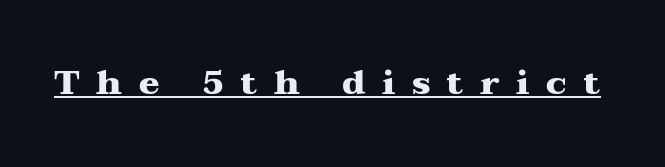
Substantial extra tracking has been applied to these lines. To sum up the face: it has serifs. A typesetter would call this proportional, since set widths differ per character. A rule runs beneath these lines of type. The letters stand straight up with perfectly vertical stems.
